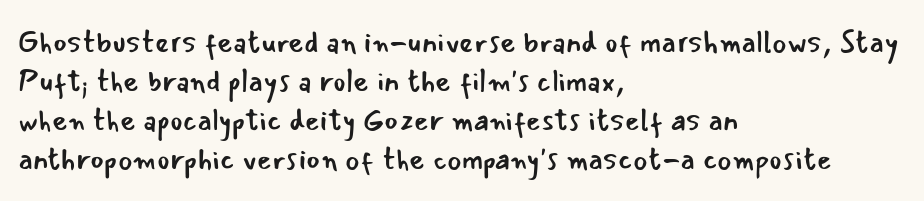
{"serif": "no", "italic": "no", "bold": "no", "weight": "regular", "width": "normal", "stroke_contrast": "low", "x_height": "small", "monospaced": "no", "underline": "no", "align": "left", "line_spacing": "normal", "line_spacing_ratio": 1.3, "letter_spacing": "normal", "letter_spacing_em": 0.0, "glyph_px": 30}
